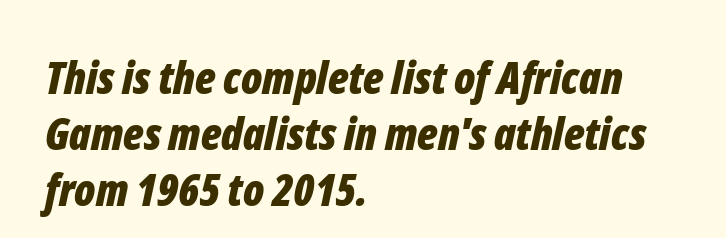
{"italic": "yes", "lean": "right", "slant_degrees": 12, "bold": "yes", "weight": "bold", "width": "condensed", "stroke_contrast": "low", "x_height": "medium", "monospaced": "no", "underline": "no", "align": "left", "line_spacing_ratio": 1.24, "letter_spacing": "normal", "letter_spacing_em": 0.0, "glyph_px": 45}
